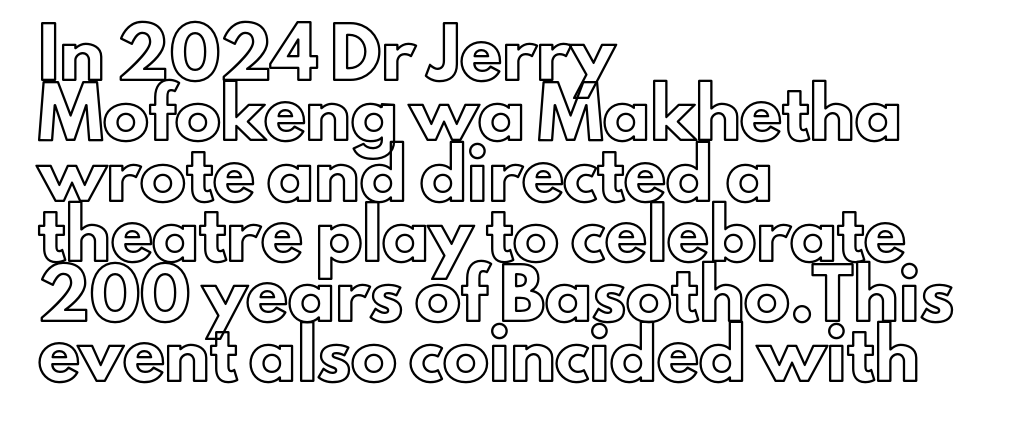
The image shows 46 px text type, upright; set left-aligned, normal line spacing (1.31x), normal letter spacing, not underlined; a small x-height.
